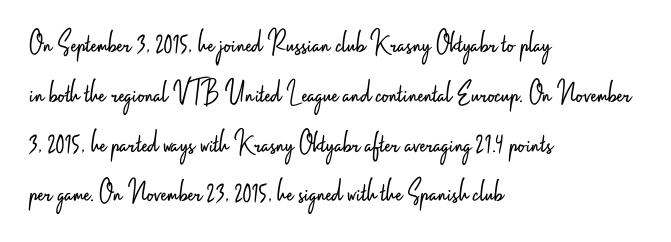
The image shows 33 px light, condensed sans-serif type; set left-aligned, normal line spacing (1.51x), normal letter spacing, not underlined; low stroke contrast and a small x-height.
